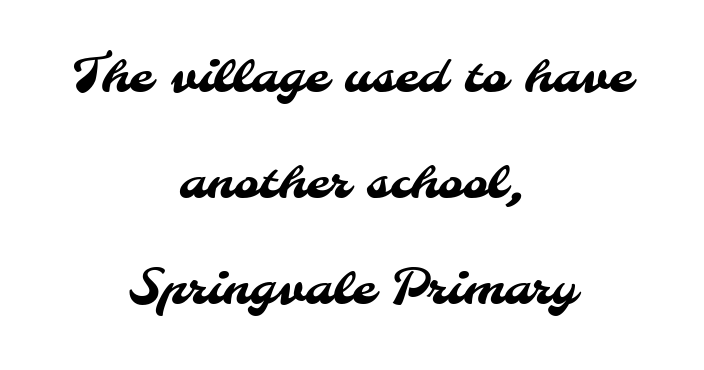
{"serif": "no", "width": "normal", "stroke_contrast": "medium", "x_height": "small", "monospaced": "no", "underline": "no", "align": "center", "line_spacing": "loose", "line_spacing_ratio": 2.21, "letter_spacing": "normal", "letter_spacing_em": 0.0, "glyph_px": 48}
